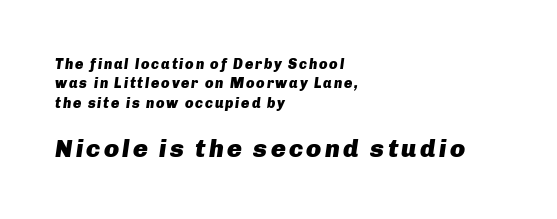
{"italic": "yes", "lean": "right", "slant_degrees": 8, "bold": "yes", "underline": "no", "align": "left", "line_spacing": "normal", "line_spacing_ratio": 1.38, "larger_block": "second", "size_ratio": 1.79, "glyph_px": 25}
